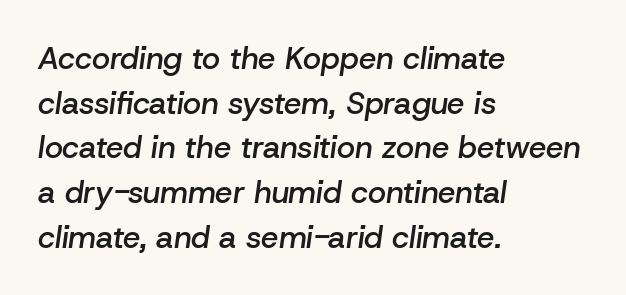
{"italic": "yes", "lean": "right", "slant_degrees": 8, "bold": "semi", "weight": "semibold", "width": "normal", "stroke_contrast": "low", "x_height": "medium", "monospaced": "no", "underline": "no", "align": "left", "line_spacing": "normal", "line_spacing_ratio": 1.44, "letter_spacing": "normal", "letter_spacing_em": 0.0, "glyph_px": 31}
